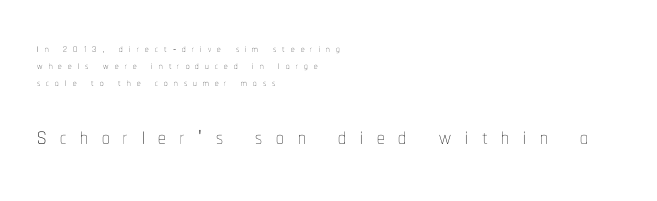
Descenders hang freely into open space. Tracking value appears strongly positive — letters spread wide. This reads as an unemphasized weight, regular at the heaviest. Looks like regular typesetting: each glyph gets only the width it needs.
